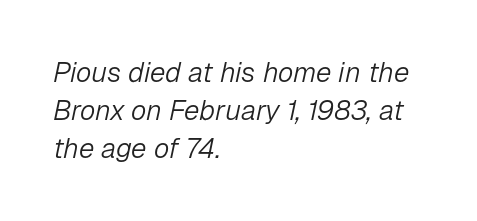
Q: Is the text bold? A: No.
Q: Is the text italic (slanted)? A: Yes, it leans right by about 12 degrees.
Q: Is the text underlined? A: No.
Q: How is the paragraph aligned? A: Left-aligned.
Q: Is the spacing between letters normal or unusually wide? A: Normal.
Q: Is the spacing between lines tight, normal or loose? A: Normal.
Q: Width (condensed, normal, or wide)? A: Normal.
Q: Stroke contrast? A: Low.
Q: x-height? A: Medium.
Q: Monospaced? A: No.
